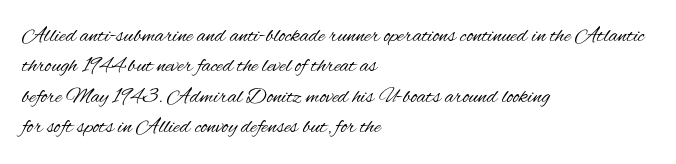
The image shows 22 px text type; set left-aligned, normal line spacing (1.38x), normal letter spacing, not underlined.
